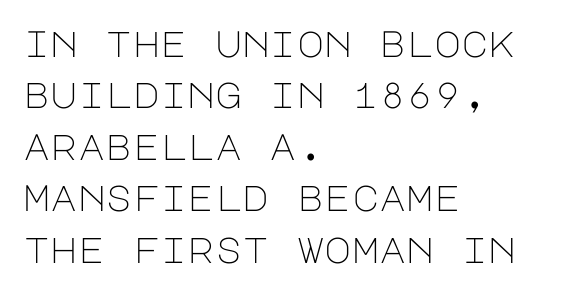
The image shows 37 px light sans-serif type, upright; set left-aligned, normal line spacing (1.39x), normal letter spacing, not underlined; low stroke contrast and a large x-height.
